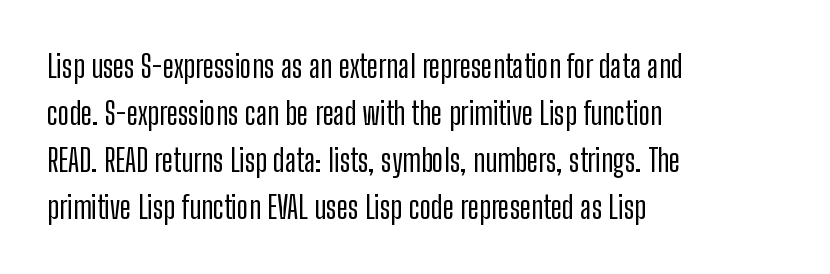
{"serif": "no", "italic": "no", "width": "condensed", "stroke_contrast": "low", "x_height": "medium", "monospaced": "no", "underline": "no", "align": "left", "line_spacing": "normal", "line_spacing_ratio": 1.52, "letter_spacing": "normal", "letter_spacing_em": 0.0, "glyph_px": 31}
